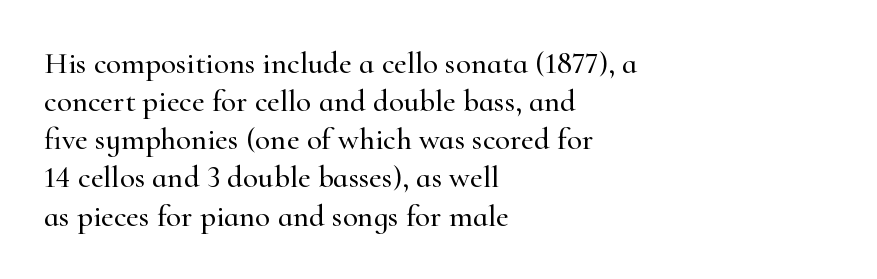
The image shows 31 px serif type, upright; set left-aligned, line spacing 1.23x, normal letter spacing, not underlined; high stroke contrast and a small x-height.
